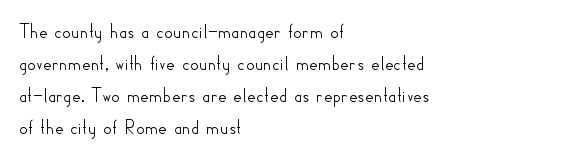
{"italic": "no", "underline": "no", "align": "left", "line_spacing": "normal", "line_spacing_ratio": 1.52, "letter_spacing": "normal", "letter_spacing_em": 0.0, "glyph_px": 21}
